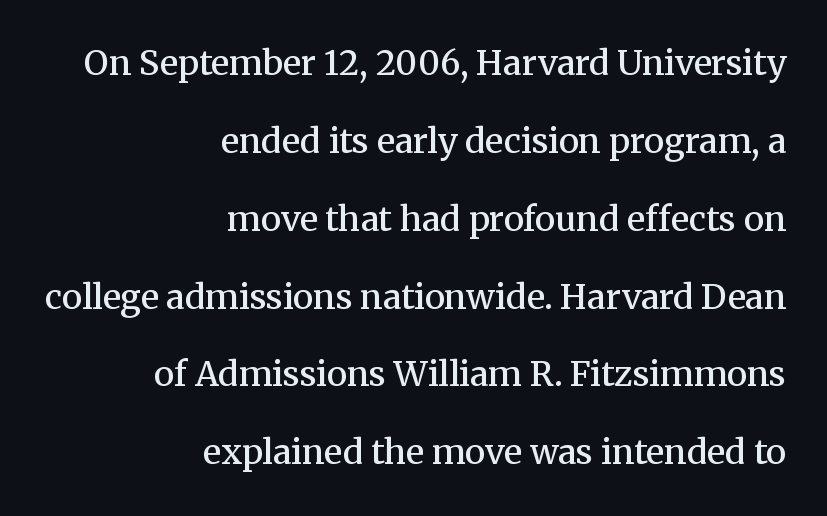
{"serif": "yes", "italic": "no", "bold": "semi", "weight": "semibold", "width": "normal", "stroke_contrast": "medium", "x_height": "medium", "monospaced": "no", "underline": "no", "align": "right", "line_spacing": "loose", "line_spacing_ratio": 2.29, "letter_spacing": "normal", "letter_spacing_em": 0.0, "glyph_px": 34}
